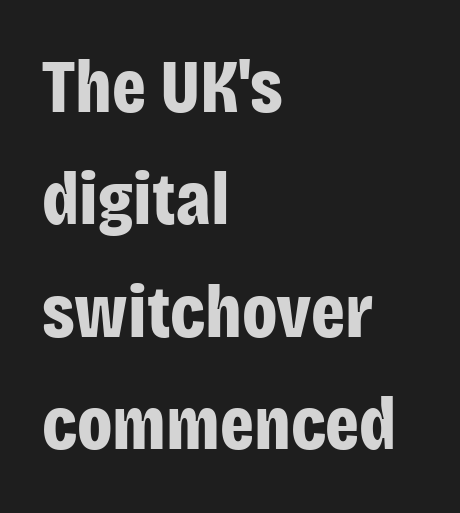
In terms of weight, the rendering is a true, heavy bold. Vertical strokes here are truly vertical. This sample is left-justified, so line endings fall wherever the words run out. Lines of text with bare space underneath. Default kerning and tracking; the words read as compact shapes. The leading is moderate, giving the passage an even texture.
